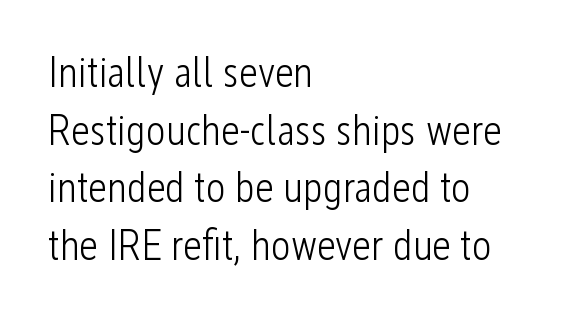
Q: Is the text bold? A: No.
Q: Is the text italic (slanted)? A: No, it is upright.
Q: Is the typeface a serif or a sans-serif typeface? A: Sans-serif.
Q: Is the text underlined? A: No.
Q: How is the paragraph aligned? A: Left-aligned.
Q: Is the spacing between letters normal or unusually wide? A: Normal.
Q: Is the spacing between lines tight, normal or loose? A: Normal.
Q: Width (condensed, normal, or wide)? A: Condensed.
Q: Stroke contrast? A: Low.
Q: x-height? A: Medium.
Q: Monospaced? A: No.
